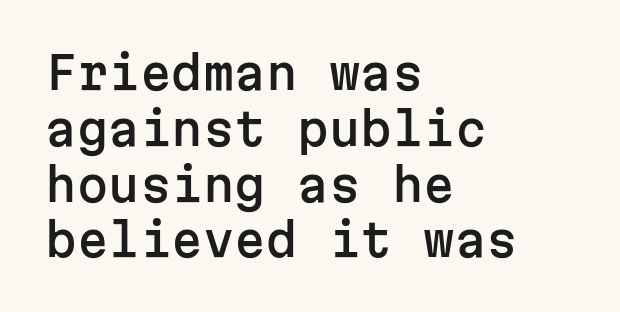
The image shows 45 px sans-serif type, upright, monospaced; set left-aligned, line spacing 1.24x, normal letter spacing, not underlined; low stroke contrast and a medium x-height.
